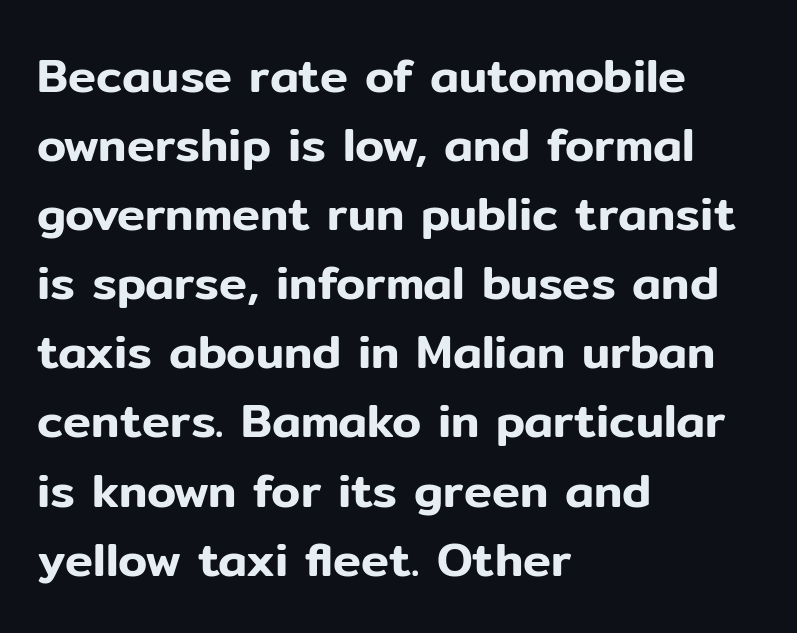
{"serif": "no", "italic": "no", "width": "normal", "stroke_contrast": "low", "x_height": "medium", "monospaced": "no", "underline": "no", "align": "left", "line_spacing": "normal", "line_spacing_ratio": 1.47, "letter_spacing": "normal", "letter_spacing_em": 0.0, "glyph_px": 47}
